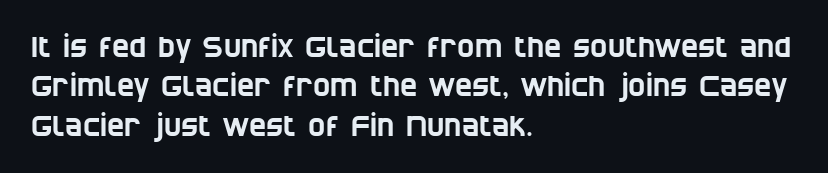
Q: Is the typeface a serif or a sans-serif typeface? A: Sans-serif.
Q: Is the text underlined? A: No.
Q: How is the paragraph aligned? A: Left-aligned.
Q: Is the spacing between letters normal or unusually wide? A: Normal.
Q: Is the spacing between lines tight, normal or loose? A: Normal.
Q: Width (condensed, normal, or wide)? A: Condensed.
Q: Stroke contrast? A: Low.
Q: x-height? A: Large.
Q: Monospaced? A: No.
